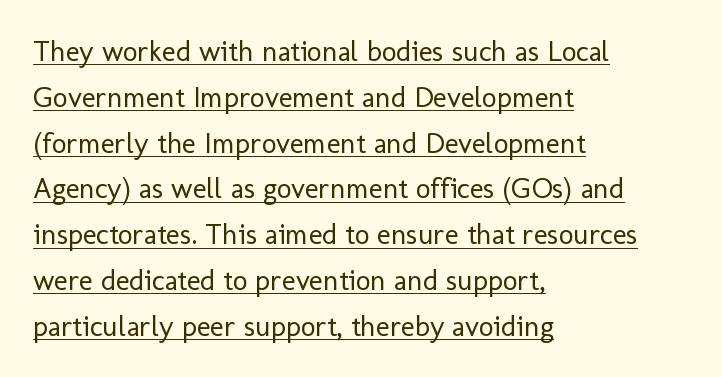
Glyph-to-glyph distance matches everyday printed text. Is there much room between lines? A standard amount, neither cramped nor airy. Does the type have serifs? No, each stem ends abruptly. Teacher's note: observe the even left margin — that is flush-left alignment.
